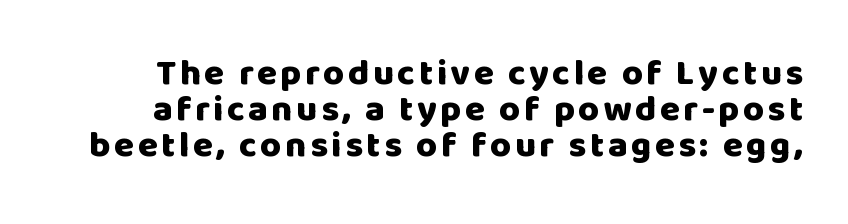
The typography opts for an upright posture over an oblique one. Underline: absent. The type family on display is of the sans-serif kind. The characters look thick and weighty, a clear bold.
